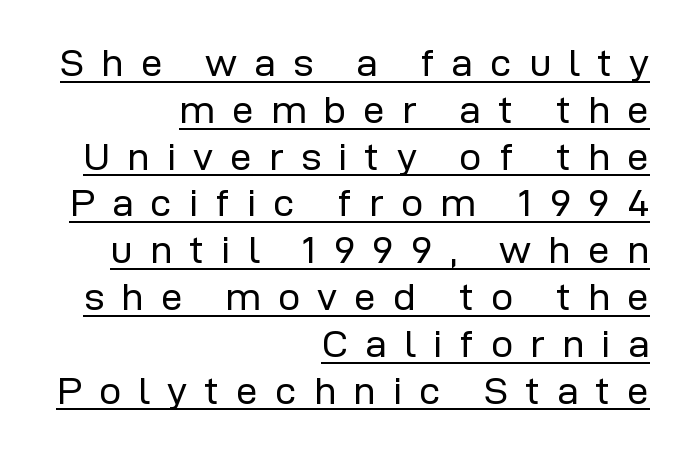
The image shows 39 px regular-weight sans-serif type, upright; set right-aligned, line spacing 1.2x, unusually wide letter spacing (+0.44 em), underlined; low stroke contrast and a medium x-height.
